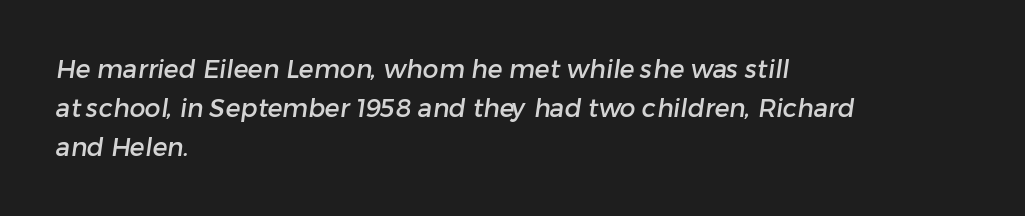
Q: Is the text underlined? A: No.
Q: How is the paragraph aligned? A: Left-aligned.
Q: Is the spacing between letters normal or unusually wide? A: Normal.
Q: Is the spacing between lines tight, normal or loose? A: Normal.
